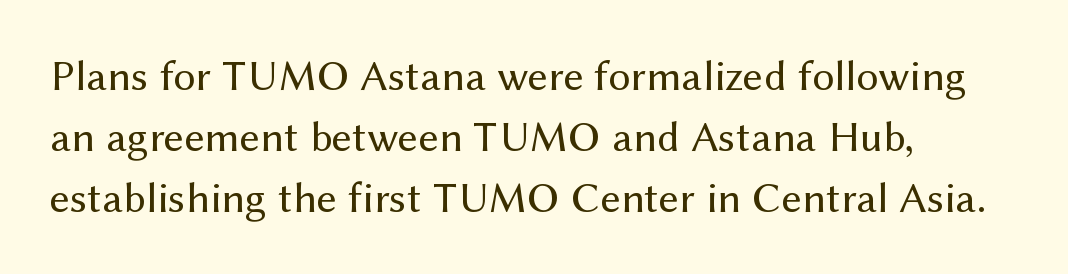
Q: Is the text bold? A: No.
Q: Is the text italic (slanted)? A: No, it is upright.
Q: Is the typeface a serif or a sans-serif typeface? A: Sans-serif.
Q: Is the text underlined? A: No.
Q: How is the paragraph aligned? A: Left-aligned.
Q: Is the spacing between letters normal or unusually wide? A: Normal.
Q: Is the spacing between lines tight, normal or loose? A: Normal.
Q: Width (condensed, normal, or wide)? A: Normal.
Q: Stroke contrast? A: Medium.
Q: x-height? A: Medium.
Q: Monospaced? A: No.
